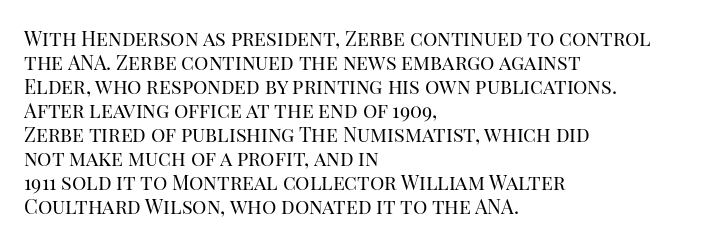
The image shows 20 px text type, upright; set left-aligned, line spacing 1.2x, normal letter spacing, not underlined.
